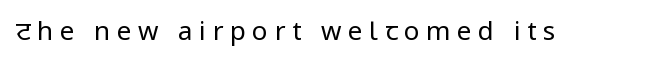
Compared with a typical body face, this is equally light or lighter still. Lines of text with bare space underneath. In terms of letterspacing, this is a distinctly airy, spread setting. This is the regular roman posture of the typeface.
